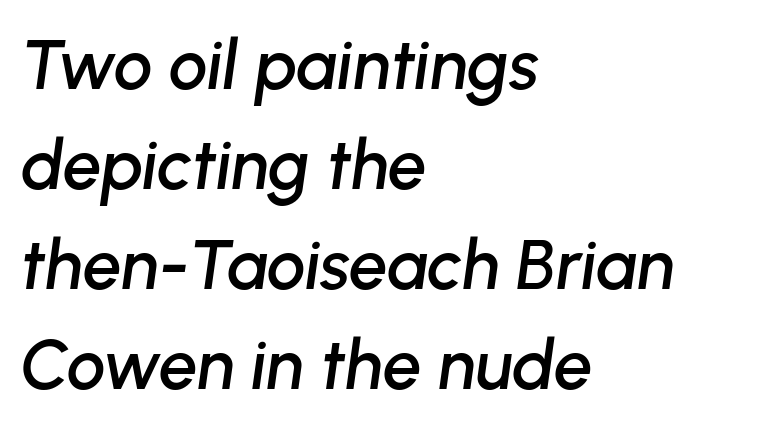
Standard letterfit; no display-style spreading of the glyphs. These lines stack with their left ends in a neat column. This sample has the flowing, uneven cadence of proportional lettering. You can tell it's italic because the verticals aren't actually vertical.
